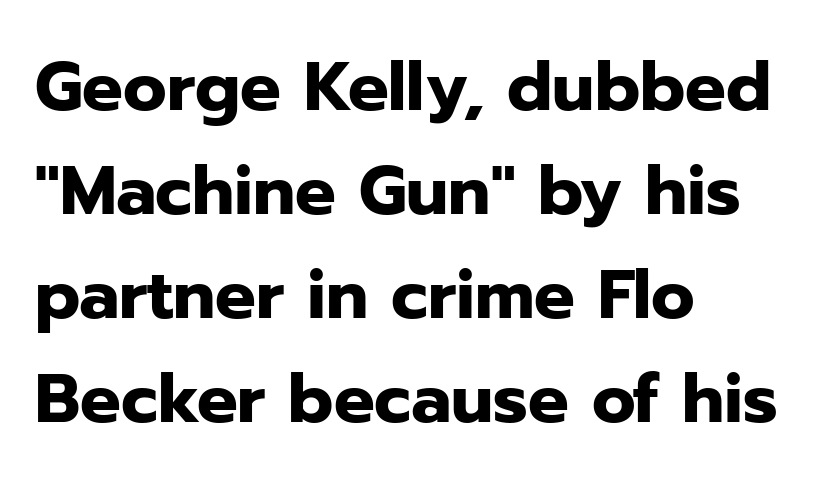
Q: Is the text bold? A: Yes.
Q: Is the text italic (slanted)? A: No, it is upright.
Q: Is the typeface a serif or a sans-serif typeface? A: Sans-serif.
Q: Is the text underlined? A: No.
Q: How is the paragraph aligned? A: Left-aligned.
Q: Is the spacing between letters normal or unusually wide? A: Normal.
Q: Is the spacing between lines tight, normal or loose? A: Normal.
Q: Width (condensed, normal, or wide)? A: Normal.
Q: Stroke contrast? A: Low.
Q: x-height? A: Medium.
Q: Monospaced? A: No.
